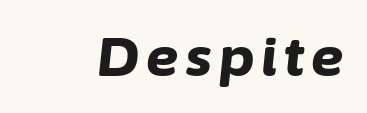
Q: Is the text bold? A: Yes.
Q: Is the text italic (slanted)? A: Yes, it leans right by about 6 degrees.
Q: Is the text underlined? A: No.
Q: Width (condensed, normal, or wide)? A: Normal.
Q: Stroke contrast? A: Low.
Q: x-height? A: Medium.
Q: Monospaced? A: No.
